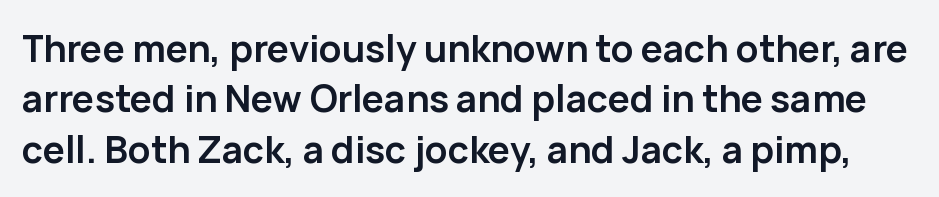
{"serif": "no", "italic": "no", "bold": "yes", "weight": "semibold", "width": "normal", "stroke_contrast": "low", "x_height": "medium", "monospaced": "no", "underline": "no", "line_spacing": "normal", "line_spacing_ratio": 1.36, "letter_spacing": "normal", "letter_spacing_em": 0.0, "glyph_px": 37}
